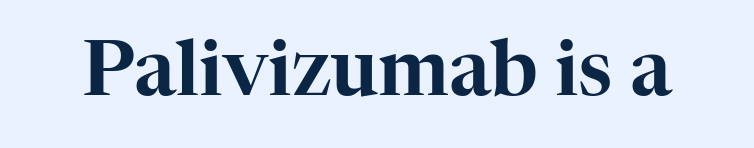
Q: Is the text italic (slanted)? A: No, it is upright.
Q: Is the typeface a serif or a sans-serif typeface? A: Serif.
Q: Is the text underlined? A: No.
Q: Is the spacing between letters normal or unusually wide? A: Normal.
Q: Width (condensed, normal, or wide)? A: Normal.
Q: Stroke contrast? A: High.
Q: x-height? A: Medium.
Q: Monospaced? A: No.
